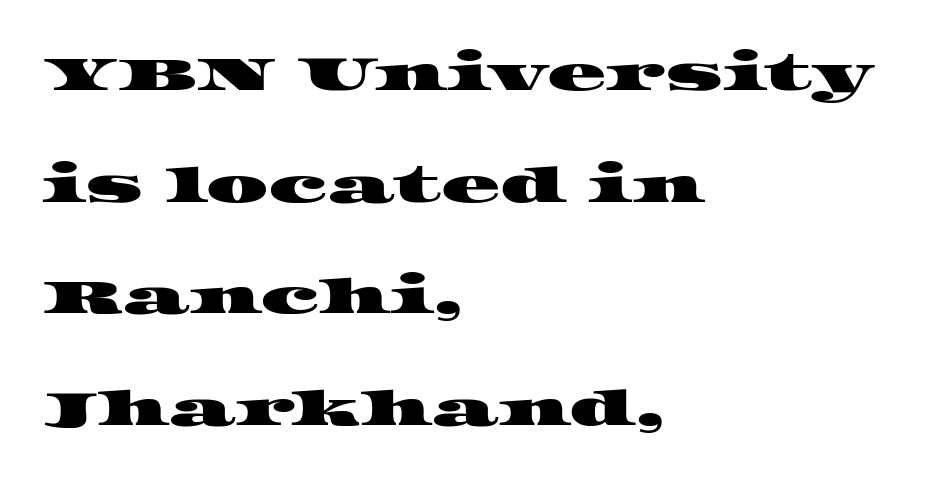
The image shows 49 px wide serif type; set left-aligned, loose line spacing (2.28x), normal letter spacing, not underlined; high stroke contrast and a large x-height.
